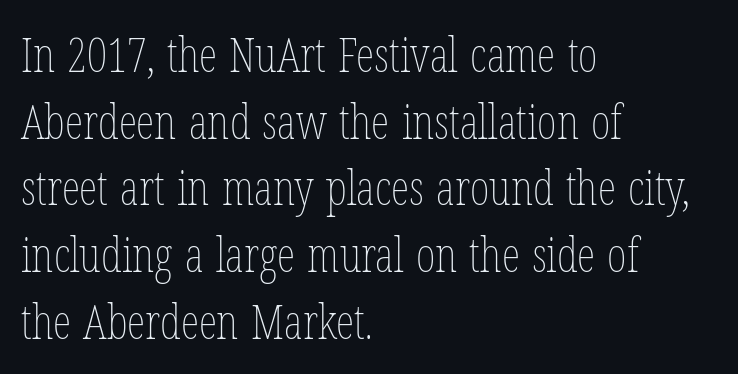
Stroke thickness stays within the range of a standard reading face or lighter. Whoever set this chose a conventional vertical rhythm. A bare baseline throughout the passage. Is the letter spacing exaggerated? No — it looks like the ordinary default. A typesetter would call this proportional, since set widths differ per character.
